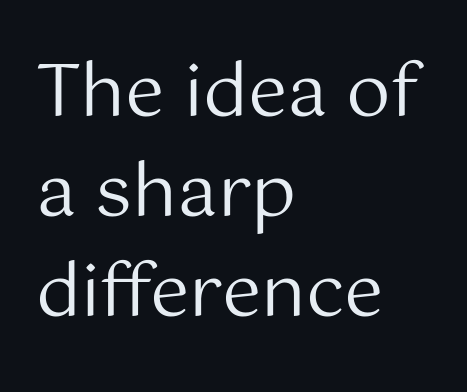
The image shows 71 px regular-weight sans-serif type, upright; set left-aligned, normal line spacing (1.41x), normal letter spacing, not underlined; medium stroke contrast and a medium x-height.
